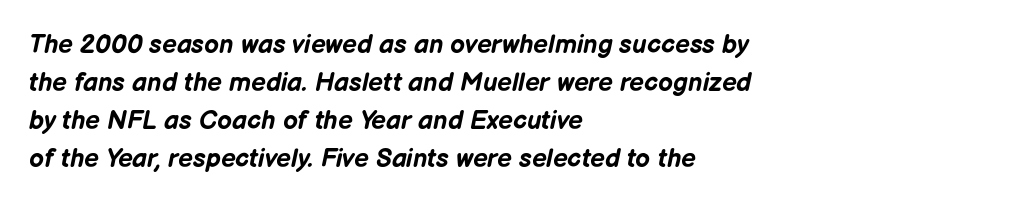
The image shows 26 px bold type, italic (leaning right); set left-aligned, normal line spacing (1.46x), normal letter spacing, not underlined.
